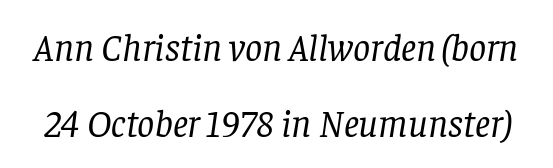
Q: Is the text bold? A: No.
Q: Is the text italic (slanted)? A: Yes, it leans right by about 8 degrees.
Q: Is the typeface a serif or a sans-serif typeface? A: Serif.
Q: Is the text underlined? A: No.
Q: Is the spacing between letters normal or unusually wide? A: Normal.
Q: Is the spacing between lines tight, normal or loose? A: Loose.
Q: Width (condensed, normal, or wide)? A: Normal.
Q: Stroke contrast? A: Low.
Q: x-height? A: Large.
Q: Monospaced? A: No.
